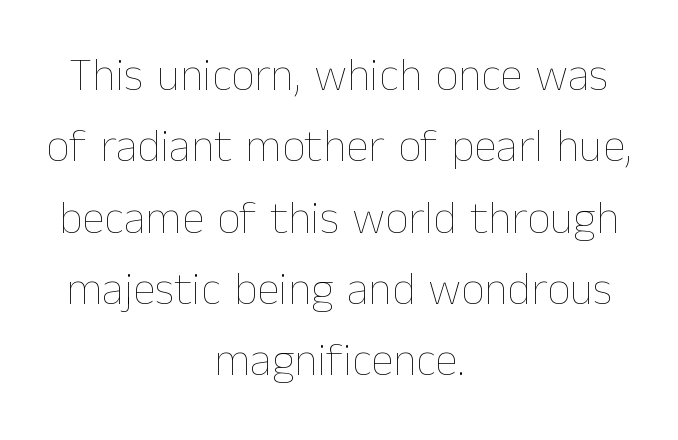
{"italic": "no", "bold": "no", "weight": "thin", "width": "normal", "stroke_contrast": "low", "x_height": "medium", "monospaced": "no", "underline": "no", "align": "center", "line_spacing": "normal", "line_spacing_ratio": 1.55, "letter_spacing": "normal", "letter_spacing_em": 0.0, "glyph_px": 46}
